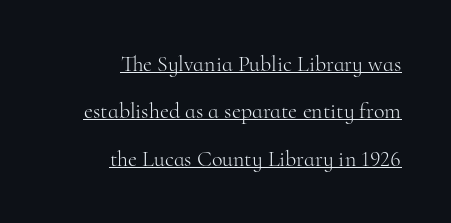
The image shows 22 px text type, upright; set right-aligned, loose line spacing (2.15x), normal letter spacing, underlined.
